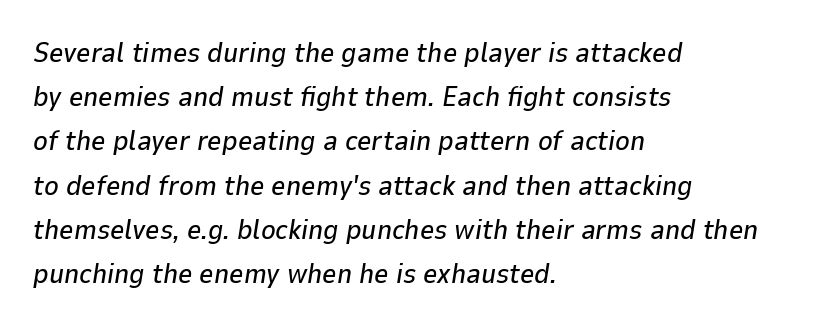
Here the designer chose a conventional face with non-uniform glyph widths. Leading: standard. In CSS terms this would be text-align: left. The letterforms sit shoulder to shoulder at normal distance. Underlining? Definitely not there. If you drew a line through each stem, it would be angled.
